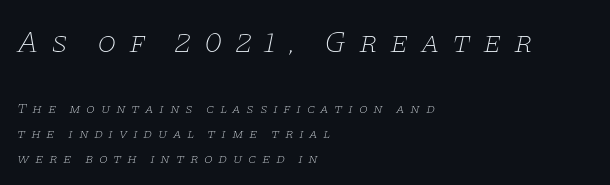
When letters slant like this, we call the style italic. Of the two passages, the one on top uses the larger point size. Does the type have serifs? Yes, each stem ends in a small foot. Visually the block forms a straight wall on the left and a jagged coastline on the right.
